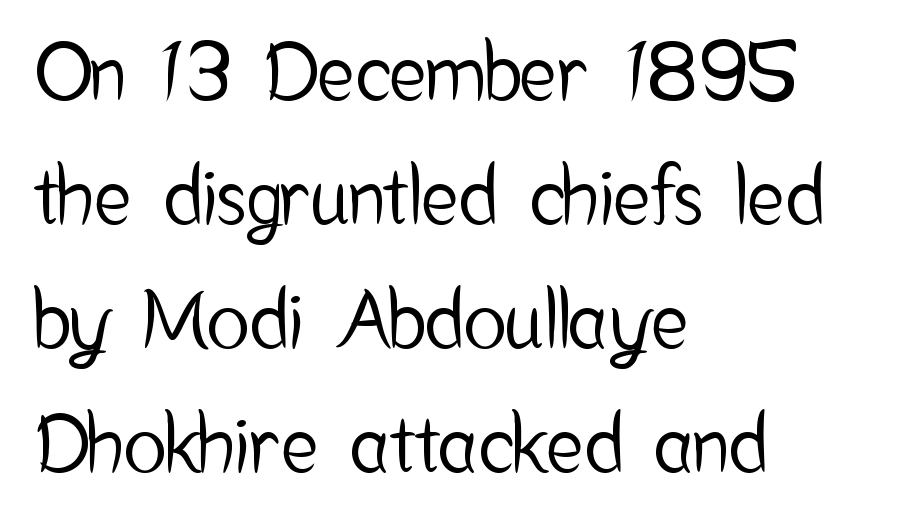
The image shows 79 px condensed sans-serif type, upright; set left-aligned, normal line spacing (1.57x), normal letter spacing, not underlined; low stroke contrast and a medium x-height.
